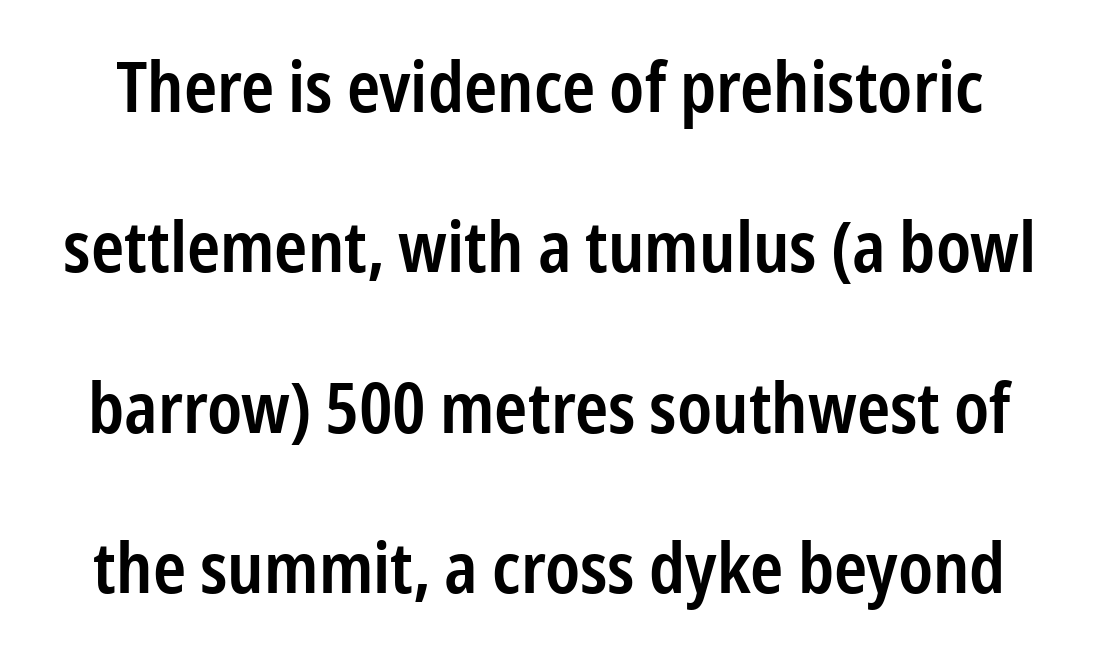
Q: Is the text bold? A: Semi-bold.
Q: Is the text italic (slanted)? A: No, it is upright.
Q: Is the typeface a serif or a sans-serif typeface? A: Sans-serif.
Q: Is the text underlined? A: No.
Q: Is the spacing between letters normal or unusually wide? A: Normal.
Q: Is the spacing between lines tight, normal or loose? A: Loose.
Q: Width (condensed, normal, or wide)? A: Condensed.
Q: Stroke contrast? A: Low.
Q: x-height? A: Medium.
Q: Monospaced? A: No.
